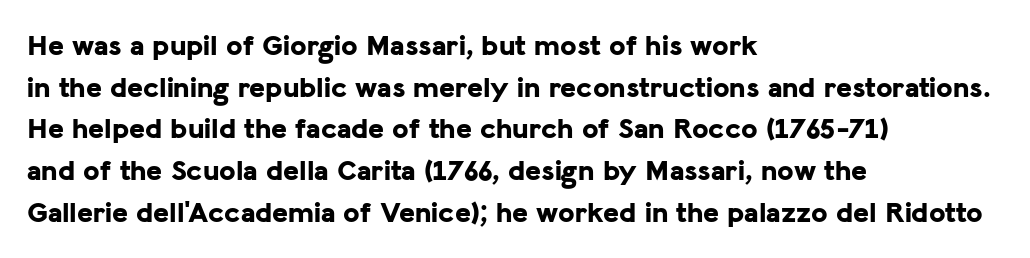
The image shows 30 px bold sans-serif type, upright; set left-aligned, normal line spacing (1.39x), normal letter spacing, not underlined; low stroke contrast and a medium x-height.
